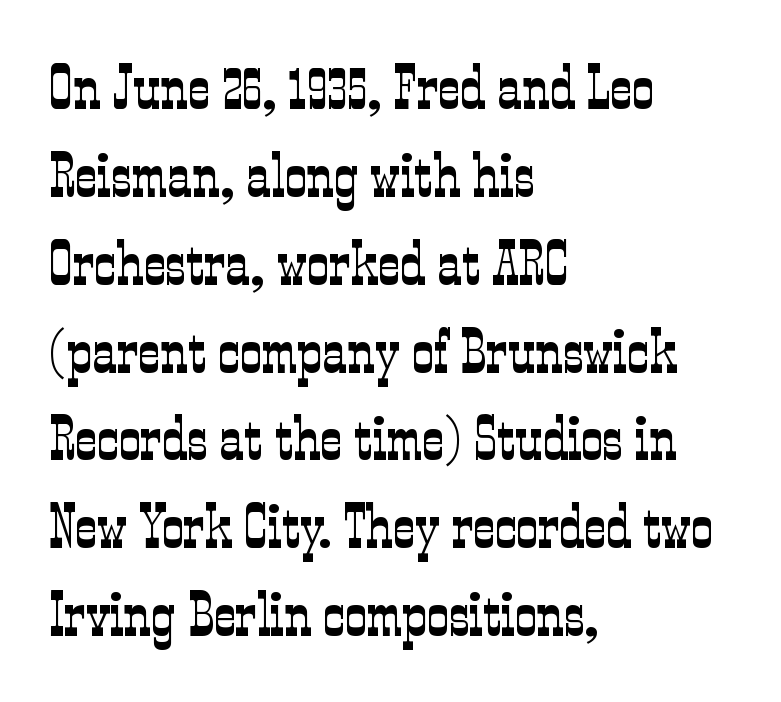
The image shows 61 px light, condensed serif type, upright; set left-aligned, normal line spacing (1.44x), normal letter spacing, not underlined; low stroke contrast and a medium x-height.
